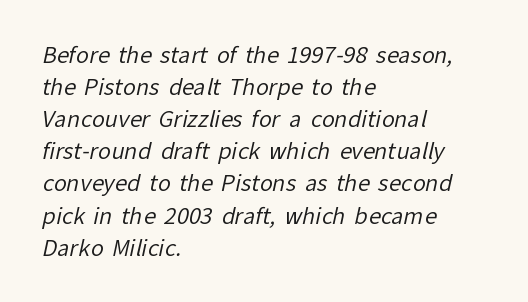
{"bold": "no", "underline": "no", "align": "left", "line_spacing": "normal", "line_spacing_ratio": 1.46, "letter_spacing": "normal", "letter_spacing_em": 0.0, "glyph_px": 22}
